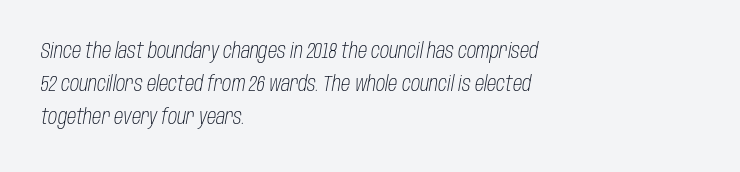
The image shows 21 px text type, italic (leaning right); set left-aligned, normal line spacing (1.58x), normal letter spacing, not underlined.
